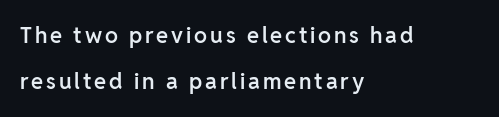
{"italic": "no", "bold": "semi", "underline": "no", "align": "left", "line_spacing": "loose", "line_spacing_ratio": 2.1, "glyph_px": 22}
